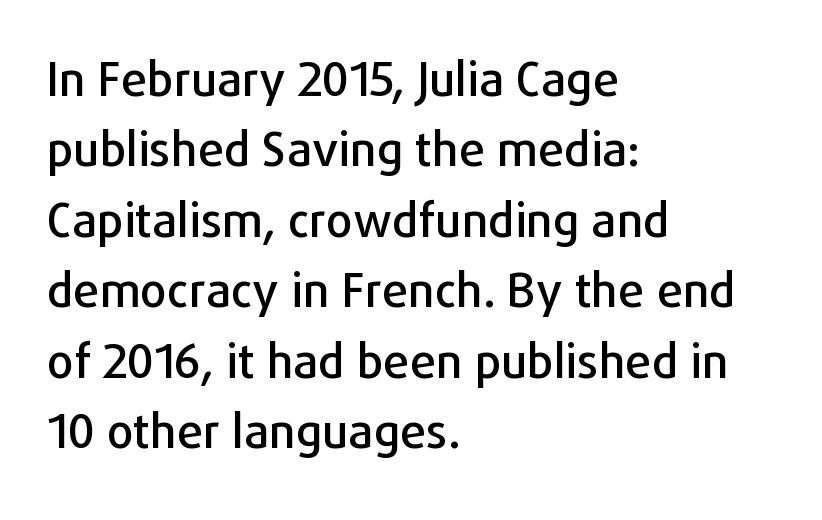
Q: Is the text italic (slanted)? A: No, it is upright.
Q: Is the typeface a serif or a sans-serif typeface? A: Sans-serif.
Q: Is the text underlined? A: No.
Q: How is the paragraph aligned? A: Left-aligned.
Q: Is the spacing between letters normal or unusually wide? A: Normal.
Q: Is the spacing between lines tight, normal or loose? A: Normal.
Q: Width (condensed, normal, or wide)? A: Normal.
Q: Stroke contrast? A: Low.
Q: x-height? A: Medium.
Q: Monospaced? A: No.
